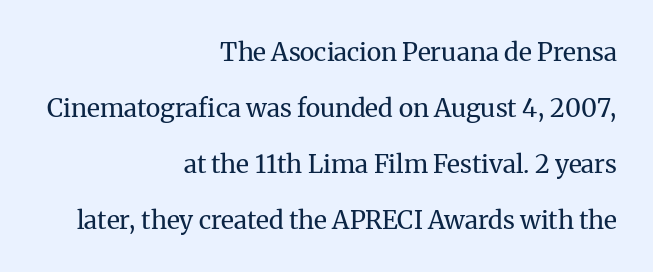
The image shows 25 px text type, upright; set right-aligned, loose line spacing (2.24x), normal letter spacing, not underlined.
